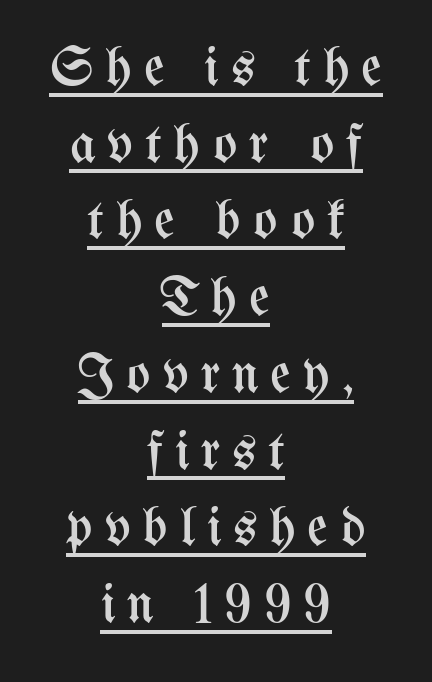
Q: Is the text bold? A: No.
Q: Is the text italic (slanted)? A: No, it is upright.
Q: Is the text underlined? A: Yes.
Q: How is the paragraph aligned? A: Centered.
Q: Is the spacing between letters normal or unusually wide? A: Unusually wide.
Q: Is the spacing between lines tight, normal or loose? A: Normal.
Q: Width (condensed, normal, or wide)? A: Condensed.
Q: Stroke contrast? A: Medium.
Q: x-height? A: Medium.
Q: Monospaced? A: No.
